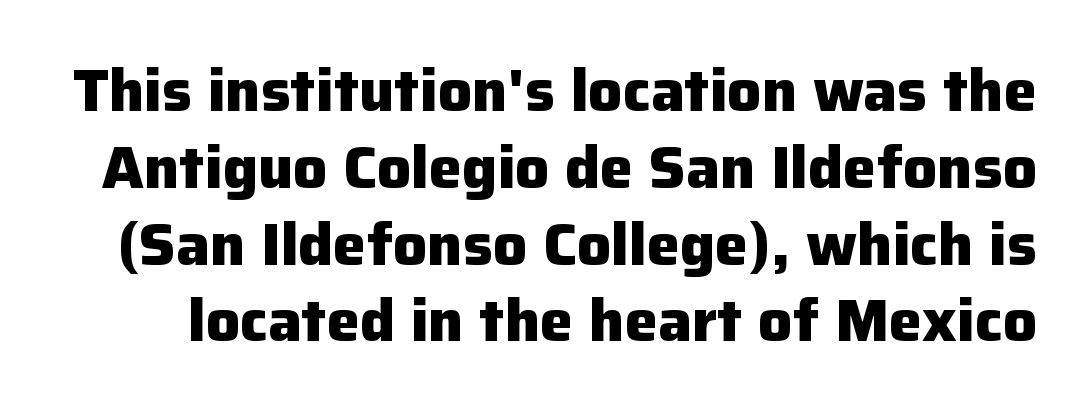
The image shows 60 px heavy sans-serif type, upright; set normal line spacing (1.28x), normal letter spacing, not underlined; low stroke contrast and a medium x-height.
